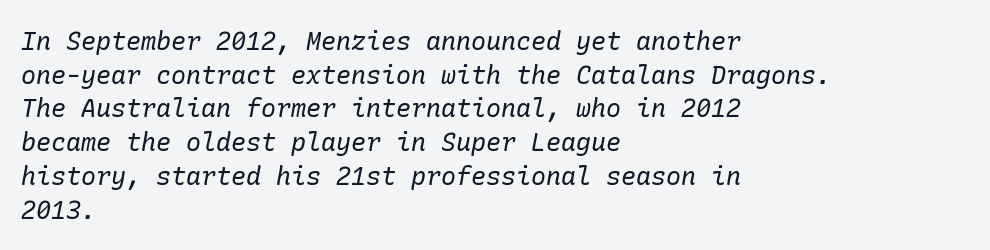
Q: Is the text bold? A: No.
Q: Is the text italic (slanted)? A: Yes, it leans right by about 10 degrees.
Q: Is the text underlined? A: No.
Q: How is the paragraph aligned? A: Left-aligned.
Q: Is the spacing between letters normal or unusually wide? A: Normal.
Q: Is the spacing between lines tight, normal or loose? A: Normal.
